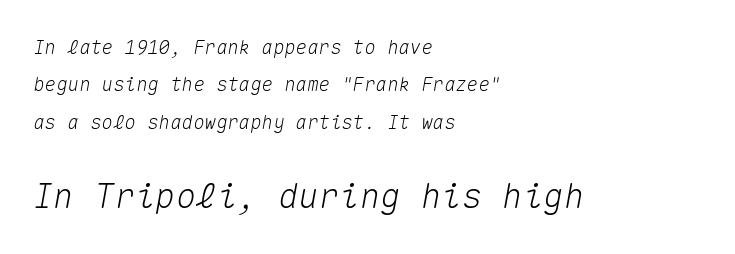
The image shows 34 px text type, italic (leaning right), monospaced; set left-aligned, loose line spacing (1.97x), normal letter spacing, not underlined; the second (bottom) block is 1.79x larger; medium stroke contrast and a medium x-height.
